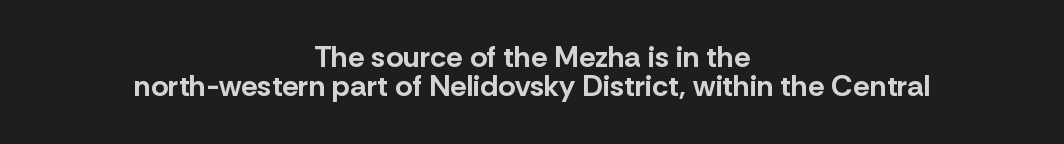
How would I describe the line gaps? Narrow and economical. Ascenders rise straight up at ninety degrees. The line texture is even and compact thanks to regular tracking. These lines are centered, leaving both edges ragged. The baseline area is clear. As a designer I'd log this as weight 700, bold.
